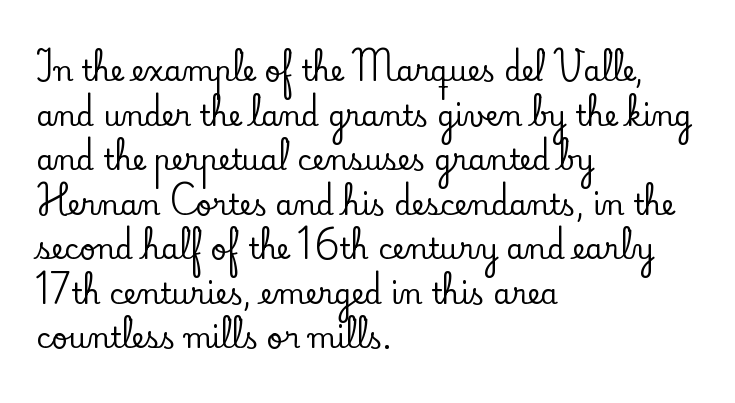
The image shows 28 px serif type, upright; set left-aligned, normal line spacing (1.59x), normal letter spacing, not underlined; low stroke contrast and a small x-height.
